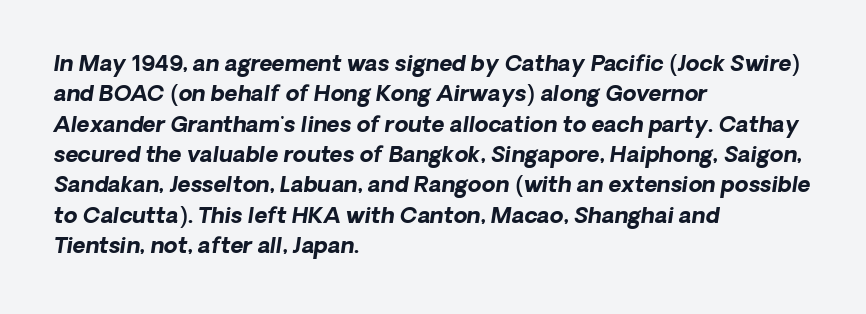
{"bold": "yes", "underline": "no", "align": "left", "line_spacing": "normal", "line_spacing_ratio": 1.38, "letter_spacing": "normal", "letter_spacing_em": 0.0, "glyph_px": 22}
